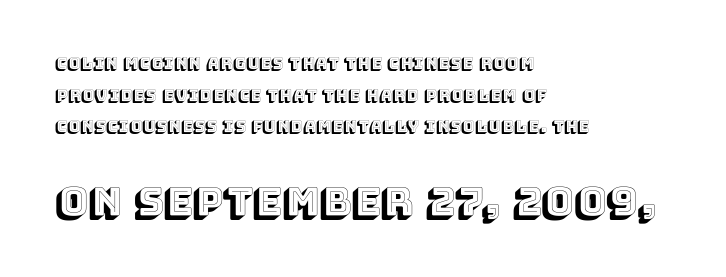
{"italic": "no", "width": "normal", "x_height": "large", "monospaced": "no", "underline": "no", "align": "left", "line_spacing": "loose", "line_spacing_ratio": 1.98, "letter_spacing": "normal", "letter_spacing_em": 0.0, "larger_block": "second", "size_ratio": 2.44, "glyph_px": 39}
